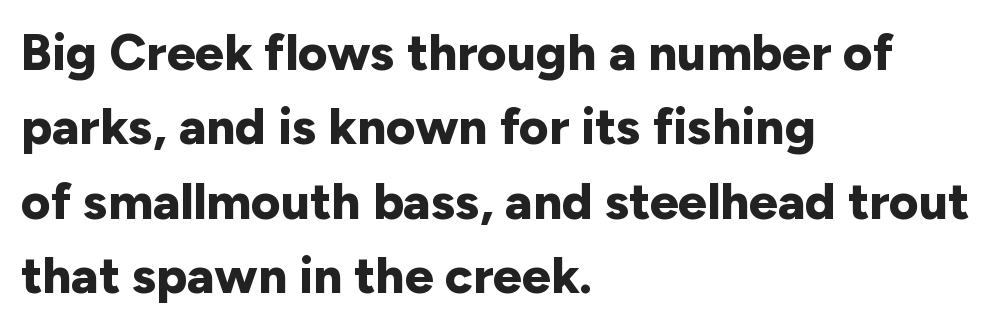
{"serif": "no", "italic": "no", "bold": "yes", "weight": "bold", "width": "normal", "stroke_contrast": "low", "x_height": "medium", "monospaced": "no", "underline": "no", "align": "left", "line_spacing": "normal", "line_spacing_ratio": 1.46, "letter_spacing": "normal", "letter_spacing_em": 0.0, "glyph_px": 51}
